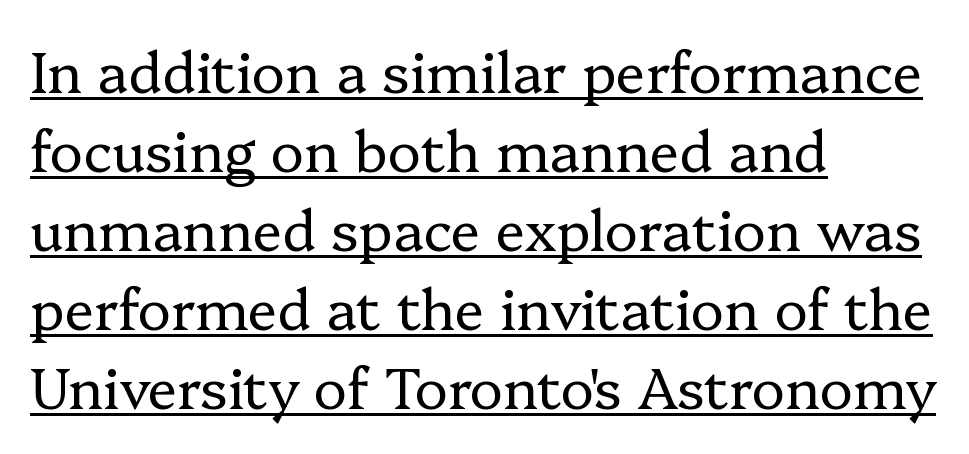
The image shows 56 px regular-weight serif type, upright; set left-aligned, normal line spacing (1.41x), normal letter spacing, underlined; low stroke contrast and a medium x-height.
